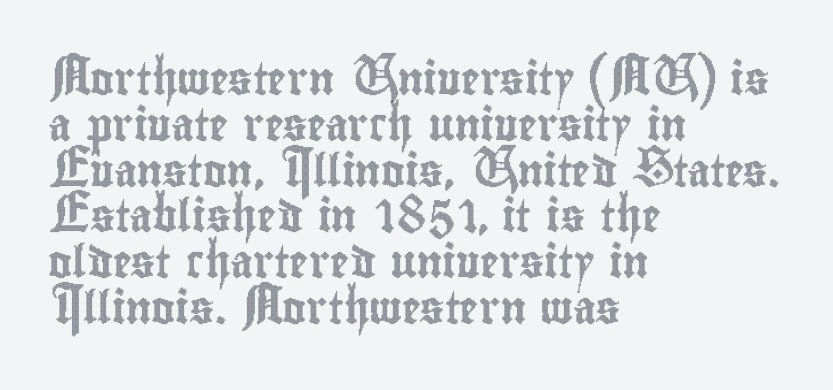
{"italic": "no", "width": "condensed", "x_height": "small", "monospaced": "no", "underline": "no", "align": "left", "line_spacing": "normal", "line_spacing_ratio": 1.43, "letter_spacing": "normal", "letter_spacing_em": 0.0, "glyph_px": 32}
